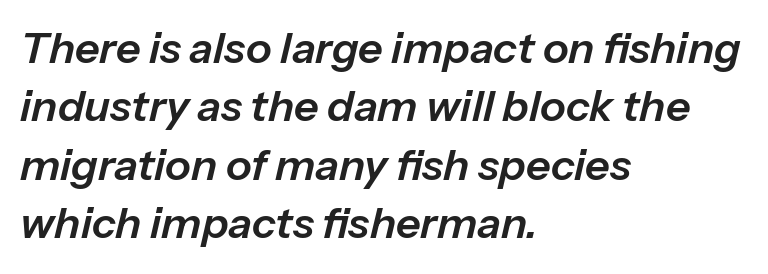
Q: Is the text italic (slanted)? A: Yes, it leans right by about 13 degrees.
Q: Is the text underlined? A: No.
Q: How is the paragraph aligned? A: Left-aligned.
Q: Is the spacing between letters normal or unusually wide? A: Normal.
Q: Is the spacing between lines tight, normal or loose? A: Normal.
Q: Width (condensed, normal, or wide)? A: Normal.
Q: Stroke contrast? A: Low.
Q: x-height? A: Medium.
Q: Monospaced? A: No.
